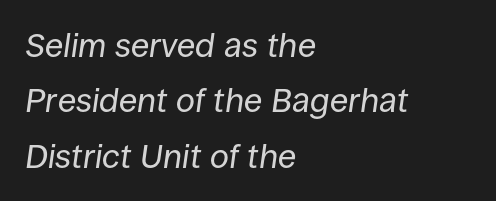
The image shows 34 px regular-weight type, italic (leaning right); set left-aligned, normal line spacing (1.63x), normal letter spacing, not underlined; low stroke contrast and a large x-height.
